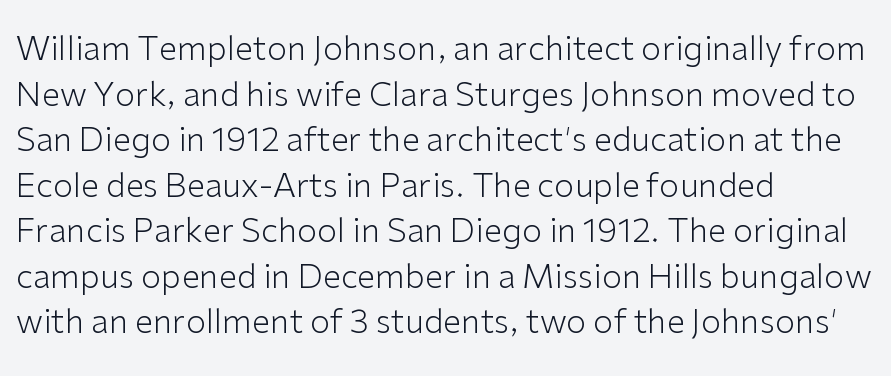
{"serif": "no", "italic": "no", "bold": "no", "weight": "light", "width": "normal", "stroke_contrast": "low", "x_height": "medium", "monospaced": "no", "underline": "no", "align": "left", "line_spacing": "normal", "line_spacing_ratio": 1.38, "letter_spacing": "normal", "letter_spacing_em": 0.0, "glyph_px": 33}
